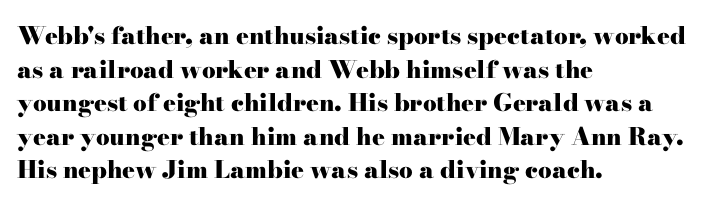
{"italic": "no", "bold": "yes", "underline": "no", "align": "left", "line_spacing": "normal", "line_spacing_ratio": 1.4, "letter_spacing": "normal", "letter_spacing_em": 0.0, "glyph_px": 24}
